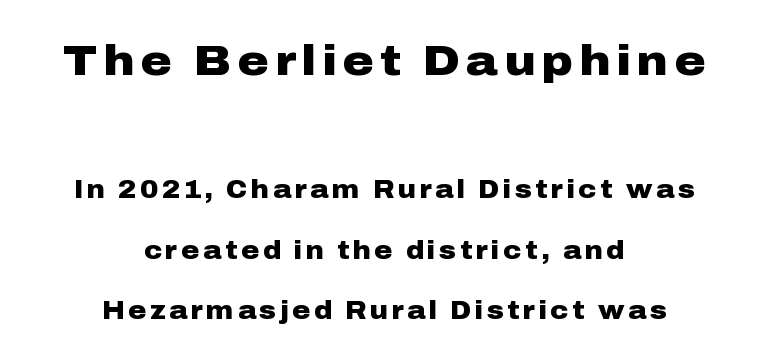
The image shows 43 px heavy, wide sans-serif type, upright; set centered, loose line spacing (2.43x), not underlined; the first (top) block is 1.72x larger; low stroke contrast and a medium x-height.
